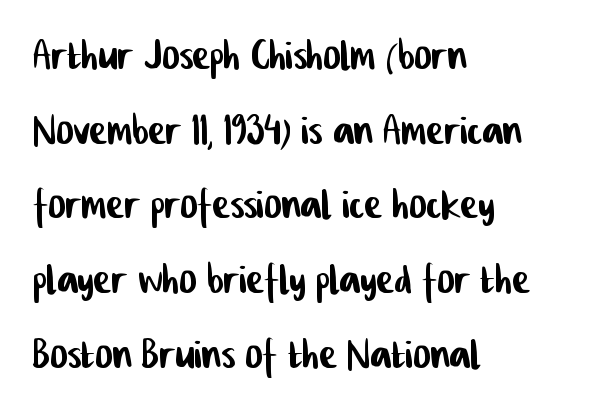
The image shows 53 px condensed sans-serif type; set left-aligned, normal line spacing (1.41x), normal letter spacing, not underlined; low stroke contrast and a medium x-height.
